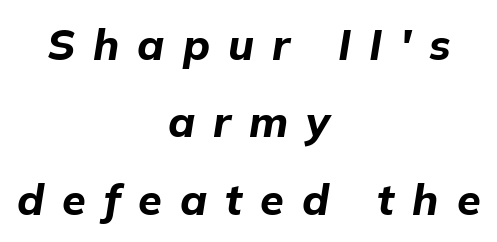
Q: Is the text bold? A: Yes.
Q: Is the text italic (slanted)? A: Yes, it leans right by about 9 degrees.
Q: Is the text underlined? A: No.
Q: How is the paragraph aligned? A: Centered.
Q: Is the spacing between letters normal or unusually wide? A: Unusually wide.
Q: Width (condensed, normal, or wide)? A: Normal.
Q: Stroke contrast? A: Low.
Q: x-height? A: Medium.
Q: Monospaced? A: No.
